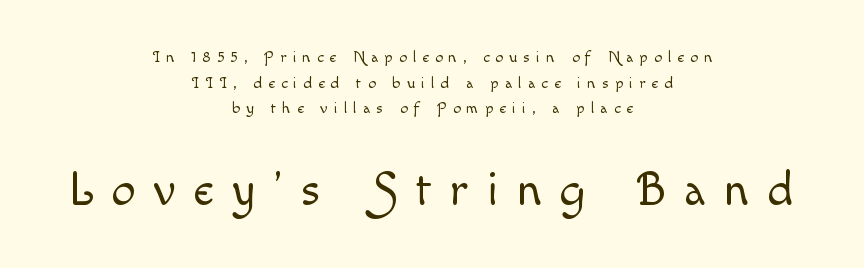
Q: Is the text bold? A: No.
Q: Is the text italic (slanted)? A: No, it is upright.
Q: Is the text underlined? A: No.
Q: How is the paragraph aligned? A: Centered.
Q: Is the spacing between letters normal or unusually wide? A: Unusually wide.
Q: Is the spacing between lines tight, normal or loose? A: Normal.
Q: Which block of text is set in a larger size, the first (top) or the second (bottom)? A: The second (bottom) one.
Q: Width (condensed, normal, or wide)? A: Normal.
Q: x-height? A: Small.
Q: Monospaced? A: No.
